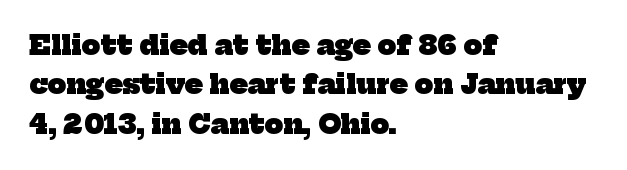
Q: Is the text bold? A: Yes.
Q: Is the text underlined? A: No.
Q: How is the paragraph aligned? A: Left-aligned.
Q: Is the spacing between letters normal or unusually wide? A: Normal.
Q: Is the spacing between lines tight, normal or loose? A: Normal.
